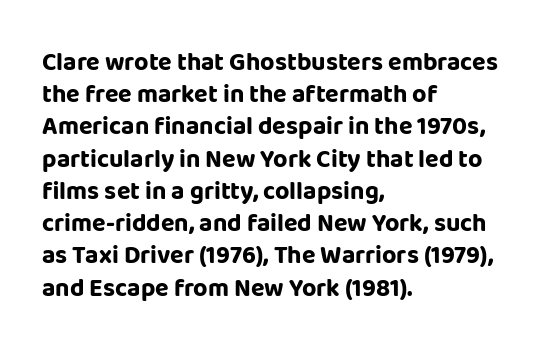
The lines sit at an ordinary, default distance from one another. Italic? Not at all — the glyphs are vertical. This rendering leaves character spacing at its baseline value. A student would call this left alignment; a typographer would say flush left, rag right.
